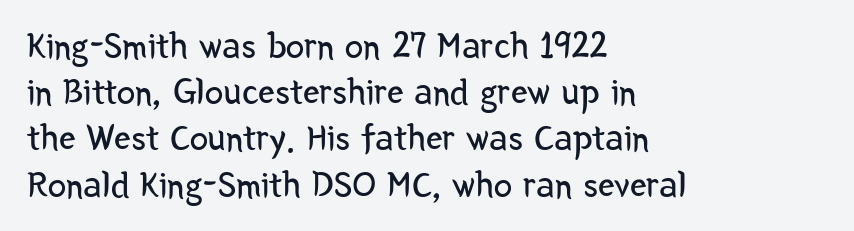
Horizontally, the lines are justified to the leading edge only. The axis of the letterforms is exactly vertical. The rows are spaced the way most documents space them. The letters advance in unequal steps, a hallmark of proportional type. Characters follow at the spacing the type designer built in. Serifs: no, the terminals of the letterforms are clean.
